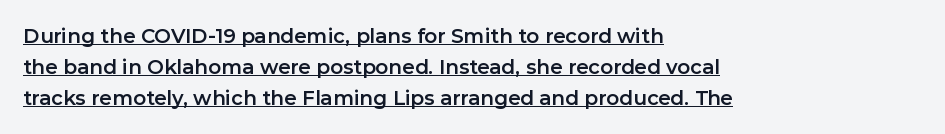
Line beginnings align vertically; line endings do not. Has an underline been added? It has. The designer left line spacing at the default. The letters stand upright; this is a roman face. Nothing unusual about the tracking: characters are spaced as the font intends.
